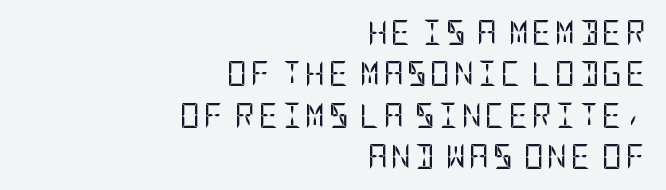
Notice how the stems are strictly vertical — no italics here. The letterforms sit at book weight or below. A typesetter would call this leading conventional body-copy spacing. Bare-footed words on every line. A flush-right, rag-left setting is used for this passage.
